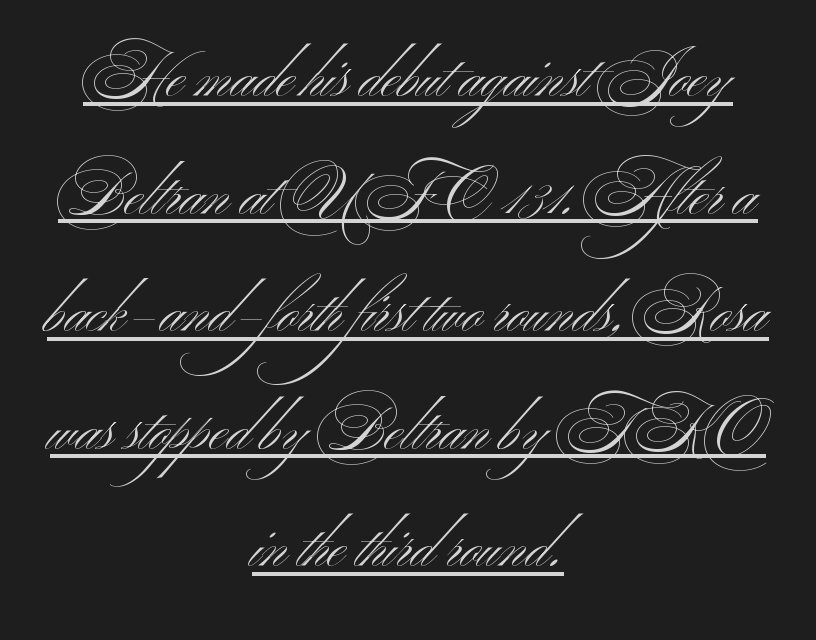
Q: Is the text bold? A: No.
Q: Is the text italic (slanted)? A: Yes.
Q: Is the typeface a serif or a sans-serif typeface? A: Sans-serif.
Q: Is the text underlined? A: Yes.
Q: How is the paragraph aligned? A: Centered.
Q: Is the spacing between letters normal or unusually wide? A: Normal.
Q: Is the spacing between lines tight, normal or loose? A: Loose.
Q: Width (condensed, normal, or wide)? A: Wide.
Q: Stroke contrast? A: Medium.
Q: x-height? A: Small.
Q: Monospaced? A: No.
